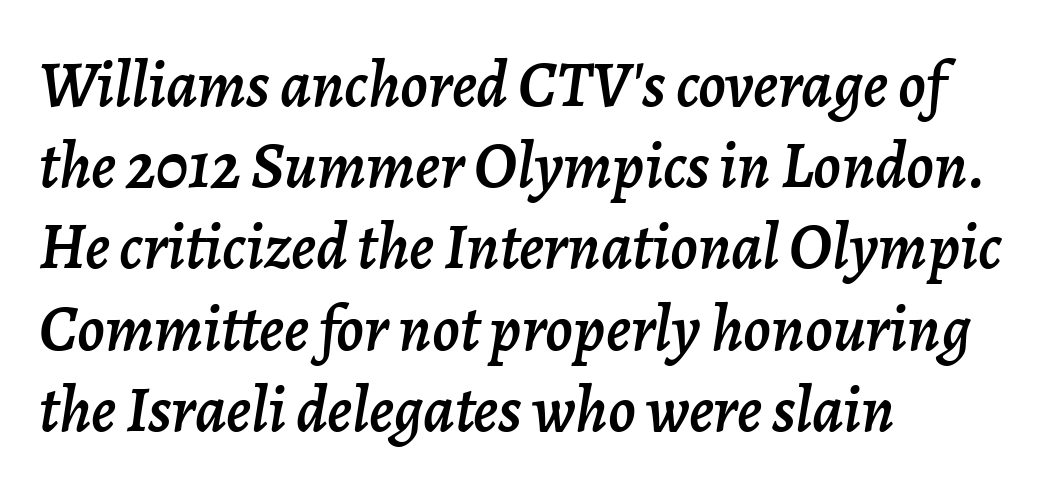
Where is the straight margin? On the left. The face used here is proportionally spaced, like ordinary book or web type. Is there much room between lines? A standard amount, neither cramped nor airy. Bare-footed words on every line. Nobody touched the tracking dial on this one.
